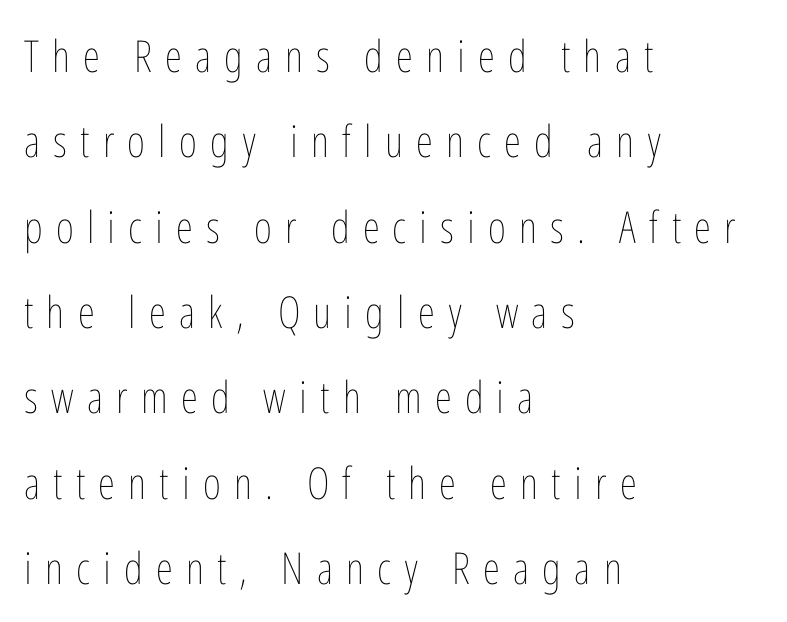
Q: Is the text bold? A: No.
Q: Is the text italic (slanted)? A: No, it is upright.
Q: Is the text underlined? A: No.
Q: How is the paragraph aligned? A: Left-aligned.
Q: Is the spacing between letters normal or unusually wide? A: Unusually wide.
Q: Is the spacing between lines tight, normal or loose? A: Loose.
Q: Width (condensed, normal, or wide)? A: Condensed.
Q: Stroke contrast? A: Low.
Q: x-height? A: Medium.
Q: Monospaced? A: No.
